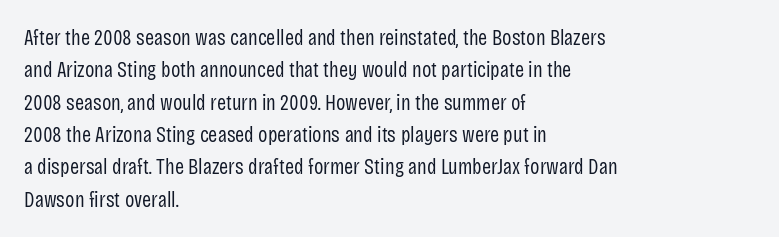
Does extra space separate the letters? No, they use regular spacing. Compared with a typical body face, this is equally light or lighter still. Casual observation: everything's shoved over to the left. This sample keeps an unexceptional amount of space between lines.
